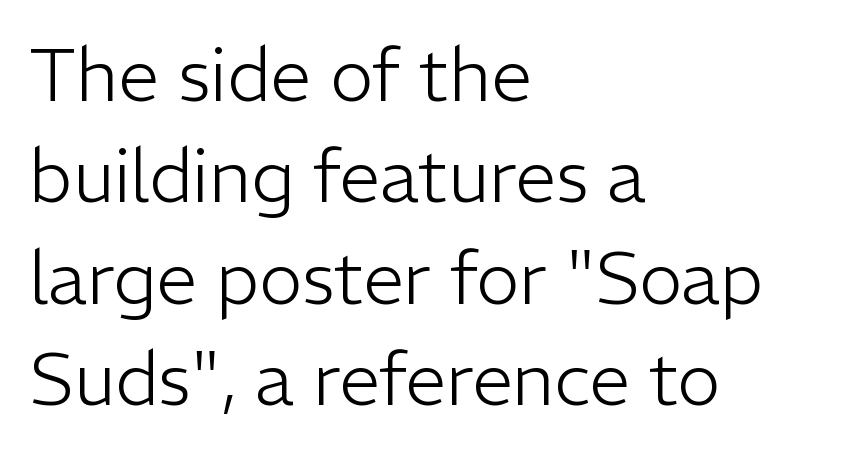
The rendering uses natural spacing where letterforms have individual widths. Stroke terminals: plain, sans-serif. Ink coverage per letter is moderate at most. Leftover space on each line is placed entirely after the last word. Quick note: interline space is typical. Spacing between characters is what you'd get straight out of the box.
